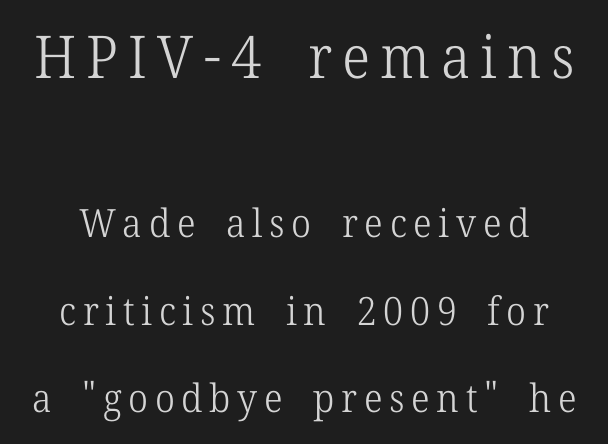
{"serif": "yes", "italic": "no", "bold": "no", "weight": "light", "width": "normal", "stroke_contrast": "low", "x_height": "medium", "monospaced": "no", "underline": "no", "line_spacing": "loose", "line_spacing_ratio": 2.24, "larger_block": "first", "size_ratio": 1.51, "glyph_px": 59}
